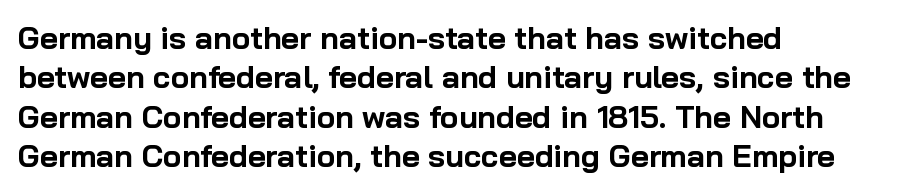
The typesetter chose a ragged-right arrangement here. A typesetter would call this zero additional tracking. A full-strength bold gives these letters their thick strokes. Nope, no serifs anywhere on these letters. Italic? Not at all — the glyphs are vertical. Do the characters align in a grid? No, the font is proportional.
